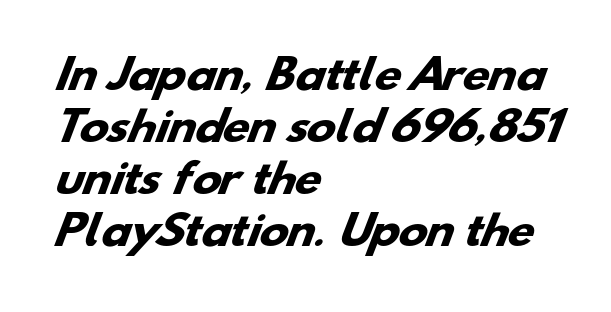
Q: Is the text bold? A: Yes.
Q: Is the typeface a serif or a sans-serif typeface? A: Sans-serif.
Q: Is the text underlined? A: No.
Q: How is the paragraph aligned? A: Left-aligned.
Q: Is the spacing between letters normal or unusually wide? A: Normal.
Q: Is the spacing between lines tight, normal or loose? A: Normal.
Q: Width (condensed, normal, or wide)? A: Wide.
Q: Stroke contrast? A: Low.
Q: x-height? A: Small.
Q: Monospaced? A: No.
